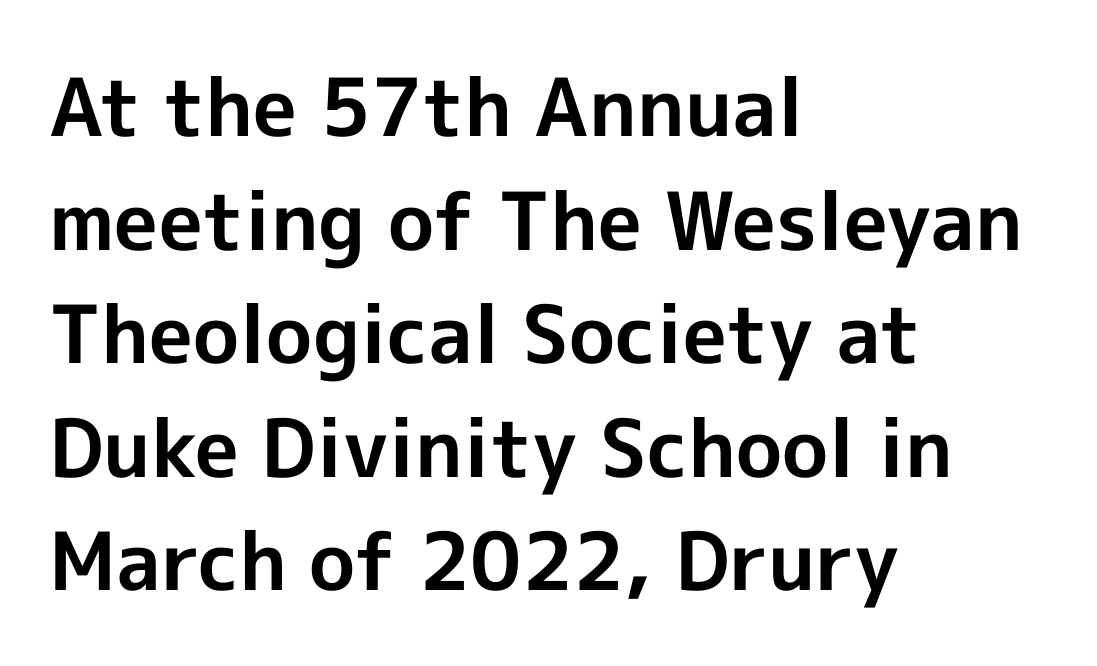
{"serif": "no", "italic": "no", "bold": "yes", "weight": "bold", "width": "normal", "x_height": "medium", "monospaced": "no", "underline": "no", "align": "left", "line_spacing": "normal", "line_spacing_ratio": 1.42, "letter_spacing": "normal", "letter_spacing_em": 0.0, "glyph_px": 80}
